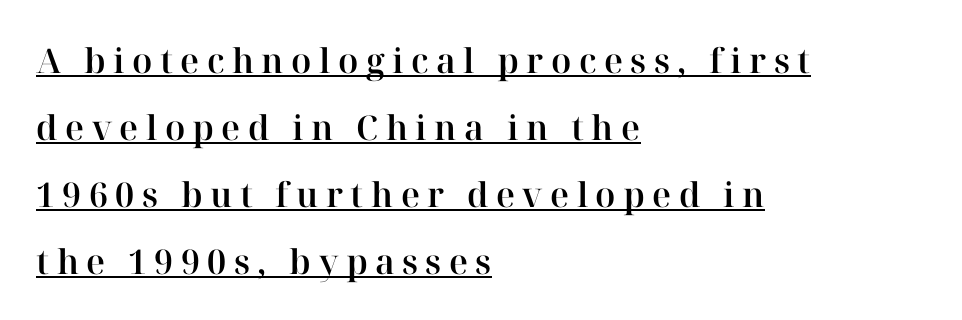
Varying glyph widths throughout — classic text-font behaviour. In CSS terms this would be text-align: left. Reading down the column, the eye jumps a long way to each next line. Rendered with straight, roman letterforms. Glyph-to-glyph distance is far greater than everyday printed text.
